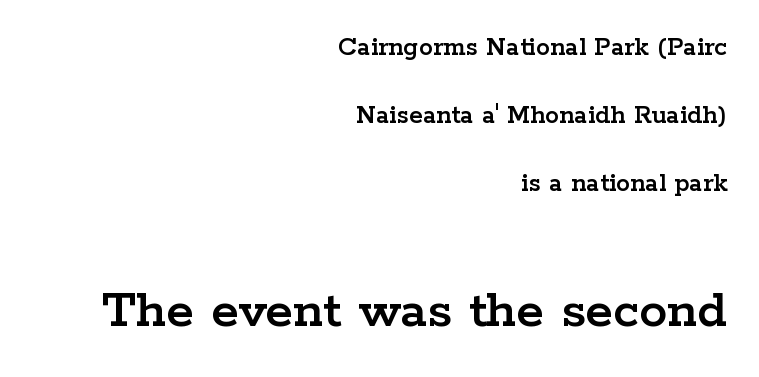
Q: Is the text italic (slanted)? A: No, it is upright.
Q: Is the typeface a serif or a sans-serif typeface? A: Serif.
Q: Is the text underlined? A: No.
Q: How is the paragraph aligned? A: Right-aligned.
Q: Is the spacing between letters normal or unusually wide? A: Normal.
Q: Is the spacing between lines tight, normal or loose? A: Loose.
Q: Which block of text is set in a larger size, the first (top) or the second (bottom)? A: The second (bottom) one.
Q: Width (condensed, normal, or wide)? A: Wide.
Q: Stroke contrast? A: Low.
Q: x-height? A: Medium.
Q: Monospaced? A: No.
